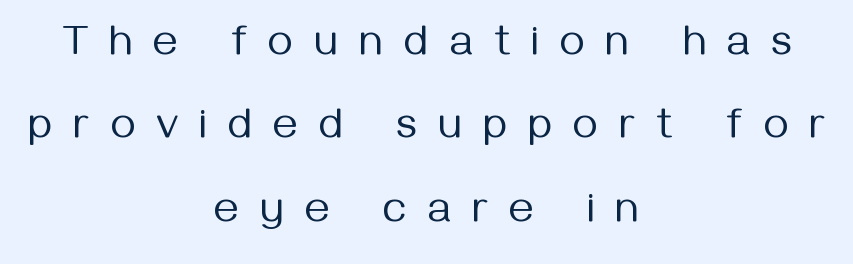
{"serif": "no", "italic": "no", "bold": "no", "weight": "regular", "width": "normal", "stroke_contrast": "medium", "x_height": "medium", "monospaced": "no", "underline": "no", "align": "center", "line_spacing": "loose", "line_spacing_ratio": 1.94, "letter_spacing": "wide", "letter_spacing_em": 0.5, "glyph_px": 43}
